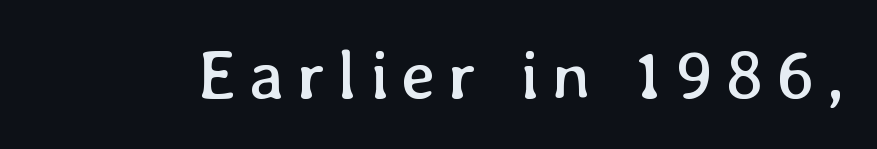
The lettering stays uniformly vertical, giving the passage a roman look. Words float on clear page, feet unadorned. This sample has the flowing, uneven cadence of proportional lettering. Weight class: somewhere from thin through regular.
